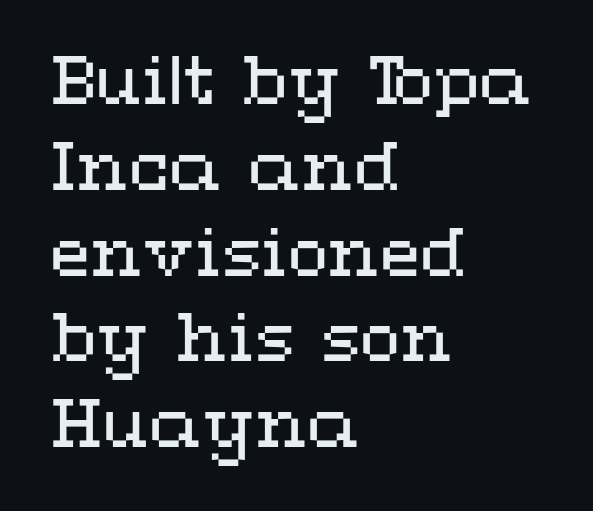
{"italic": "no", "bold": "no", "weight": "regular", "width": "wide", "stroke_contrast": "medium", "x_height": "medium", "monospaced": "no", "underline": "no", "align": "left", "line_spacing": "normal", "line_spacing_ratio": 1.3, "letter_spacing": "normal", "letter_spacing_em": 0.0, "glyph_px": 66}
